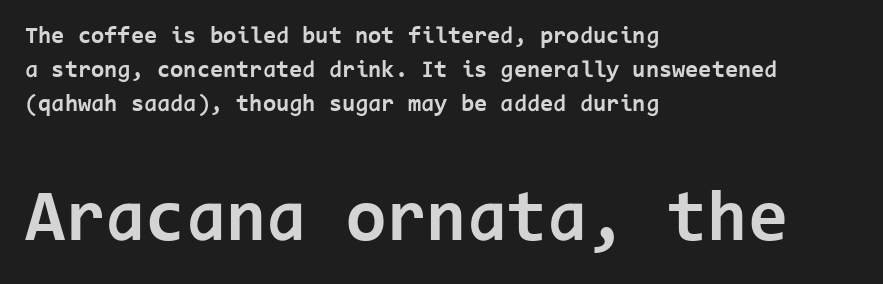
What's the leading like? Ordinary, nothing unusual. Caption: bold face, heavy strokes. These lines are composed in type without serifs. These lines are set flush left with a ragged right edge. Here the designer chose a console-style face with uniform glyph widths.
